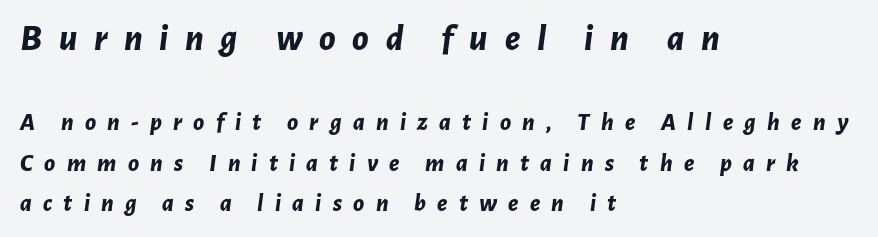
Q: Is the text bold? A: Yes.
Q: Is the text italic (slanted)? A: Yes, it leans right by about 7 degrees.
Q: Is the text underlined? A: No.
Q: How is the paragraph aligned? A: Left-aligned.
Q: Is the spacing between letters normal or unusually wide? A: Unusually wide.
Q: Is the spacing between lines tight, normal or loose? A: Normal.
Q: Which block of text is set in a larger size, the first (top) or the second (bottom)? A: The first (top) one.
Q: Width (condensed, normal, or wide)? A: Normal.
Q: Stroke contrast? A: Low.
Q: x-height? A: Medium.
Q: Monospaced? A: No.
